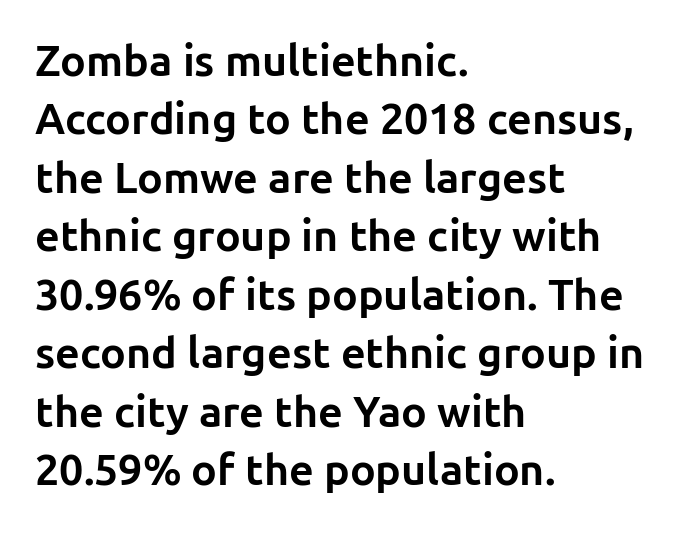
Type without underlining. The compositor pushed each line to the left boundary. Character widths vary here, with narrow letters taking less room than wide ones. A typesetter would mark this as roman, not italic. The passage shown stacks its lines at a standard gap. These lines are composed in type without serifs.
